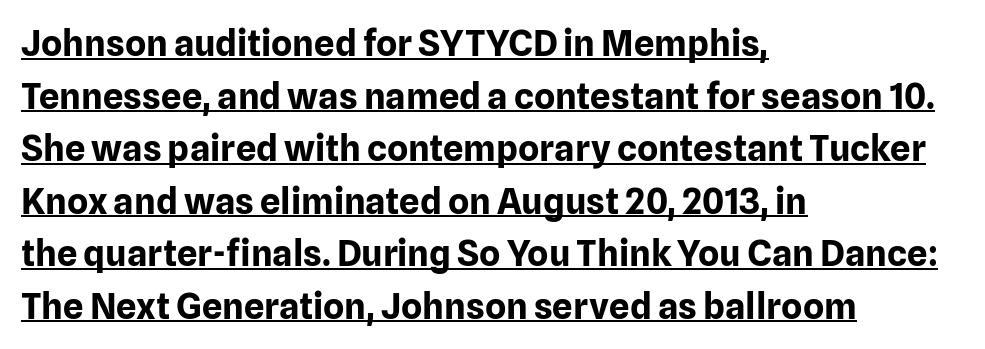
This sample carries an underscore along the baseline area. Regarding leading, the lines here are spaced in the standard way. Type style note: lacks serifs. Horizontal alignment here is leftward, the default for most running prose.
